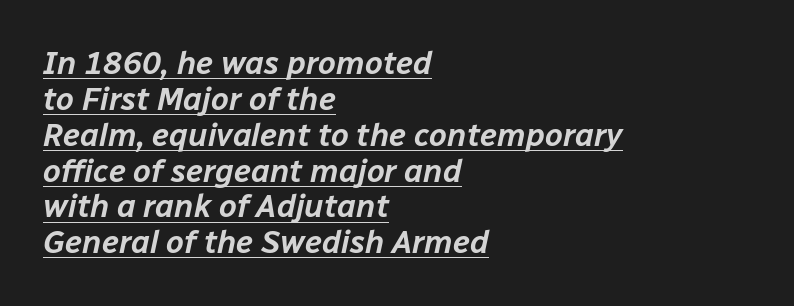
{"italic": "yes", "lean": "right", "slant_degrees": 12, "width": "normal", "stroke_contrast": "low", "x_height": "medium", "monospaced": "no", "underline": "yes", "align": "left", "line_spacing": "tight", "line_spacing_ratio": 1.12, "letter_spacing": "normal", "letter_spacing_em": 0.0, "glyph_px": 32}
